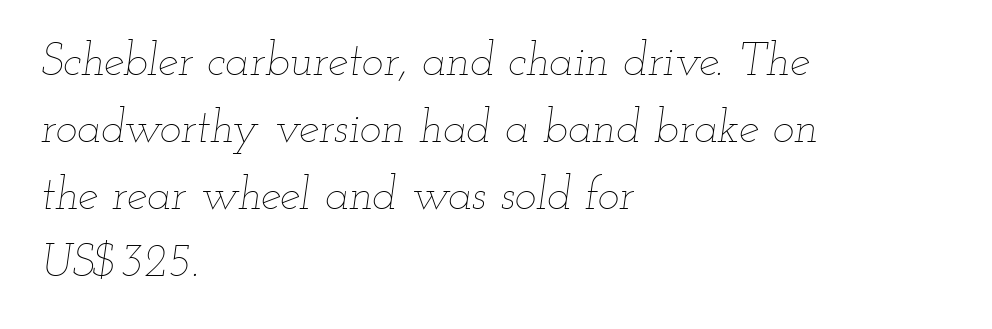
Q: Is the text bold? A: No.
Q: Is the text italic (slanted)? A: Yes, it leans right by about 12 degrees.
Q: Is the text underlined? A: No.
Q: How is the paragraph aligned? A: Left-aligned.
Q: Is the spacing between letters normal or unusually wide? A: Normal.
Q: Is the spacing between lines tight, normal or loose? A: Normal.
Q: Width (condensed, normal, or wide)? A: Wide.
Q: Stroke contrast? A: Low.
Q: x-height? A: Small.
Q: Monospaced? A: No.
